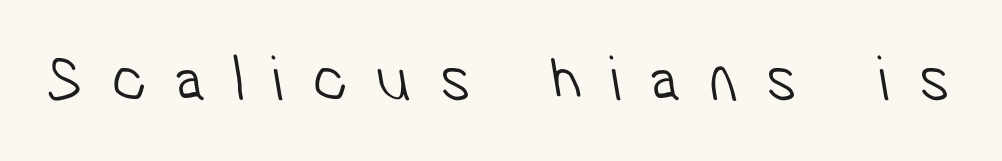
Q: Is the text bold? A: No.
Q: Is the typeface a serif or a sans-serif typeface? A: Sans-serif.
Q: Is the text underlined? A: No.
Q: Is the spacing between letters normal or unusually wide? A: Unusually wide.
Q: Width (condensed, normal, or wide)? A: Condensed.
Q: Stroke contrast? A: Low.
Q: x-height? A: Medium.
Q: Monospaced? A: No.
